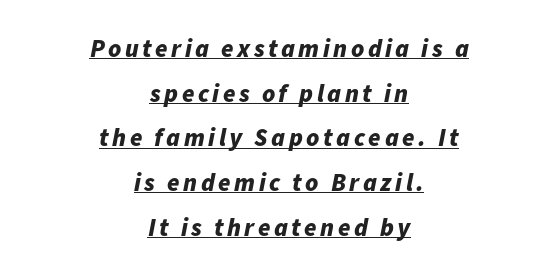
The image shows 25 px bold type, italic (leaning right); set centered, line spacing 1.79x, underlined.
